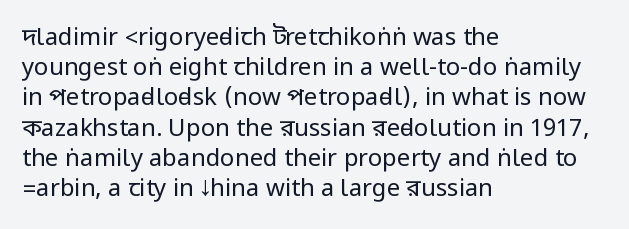
The image shows 24 px text type, upright; set left-aligned, normal line spacing (1.26x), normal letter spacing, not underlined.
